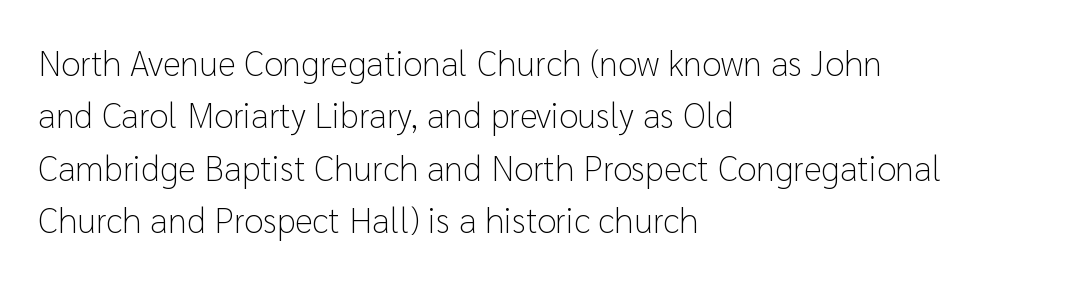
{"serif": "no", "italic": "no", "bold": "no", "weight": "light", "width": "normal", "stroke_contrast": "low", "x_height": "medium", "monospaced": "no", "underline": "no", "align": "left", "line_spacing": "normal", "line_spacing_ratio": 1.5, "letter_spacing": "normal", "letter_spacing_em": 0.0, "glyph_px": 35}
